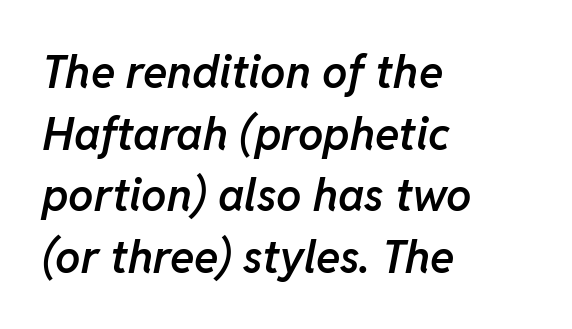
{"italic": "yes", "lean": "right", "slant_degrees": 11, "bold": "semi", "weight": "semibold", "width": "normal", "stroke_contrast": "low", "x_height": "medium", "monospaced": "no", "underline": "no", "align": "left", "line_spacing": "normal", "line_spacing_ratio": 1.37, "letter_spacing": "normal", "letter_spacing_em": 0.0, "glyph_px": 45}
